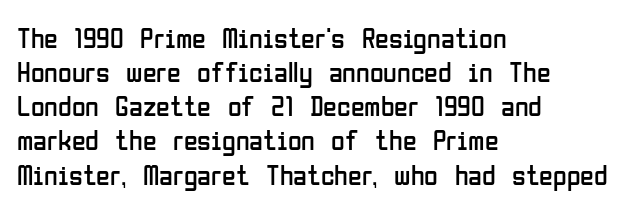
The image shows 28 px regular-weight, condensed sans-serif type, upright; set left-aligned, line spacing 1.22x, normal letter spacing, not underlined; low stroke contrast and a medium x-height.
